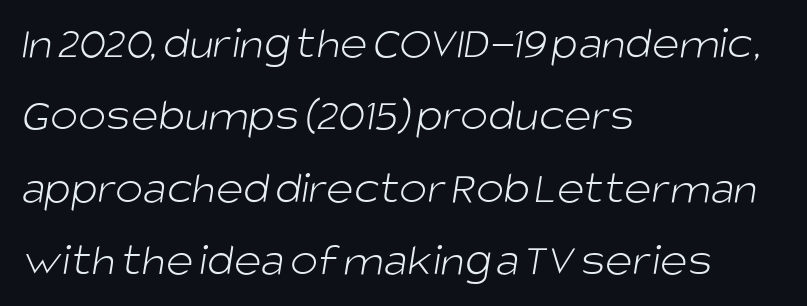
The image shows 47 px light sans-serif type; set left-aligned, normal line spacing (1.54x), normal letter spacing, not underlined; low stroke contrast and a large x-height.
